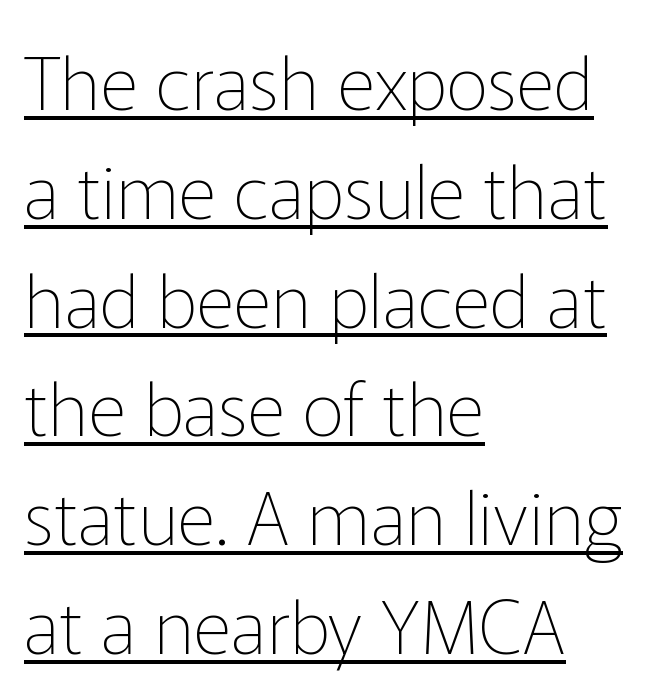
Each line of the rendering has a horizontal stroke beneath the glyphs. Does extra space separate the letters? No, they use regular spacing. Stems here are at most as thick as an everyday book face. Which margin do the lines hug? The left one — the right edge is uneven. A typesetter would call this proportional, since set widths differ per character.
